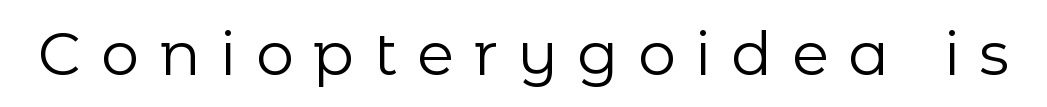
Type without underlining. These lines were composed using upright roman letters. These lines have a slow, spaced-out rhythm from letter to letter. Heft: none added — not bold. Serifs: no, the terminals of the letterforms are clean. Do the characters align in a grid? No, the font is proportional.
